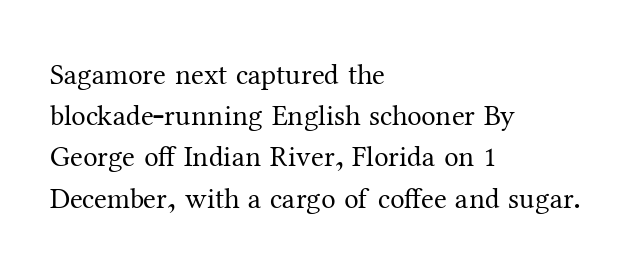
Bare-footed words on every line. The weight would be labelled regular, book, light, or lighter still. The type is set solid horizontally, with unmodified tracking. This sample uses an upright cut, with every glyph sitting square on the baseline. These lines are rendered in a variable-pitch font. Reading down the column, the eye jumps a familiar distance to each next line.
